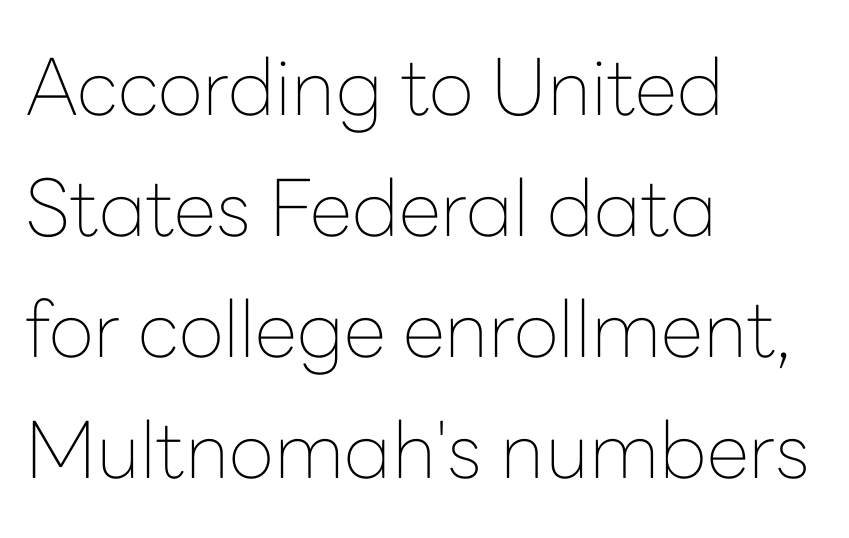
The image shows 78 px thin sans-serif type, upright; set left-aligned, normal line spacing (1.55x), normal letter spacing, not underlined; low stroke contrast and a medium x-height.
